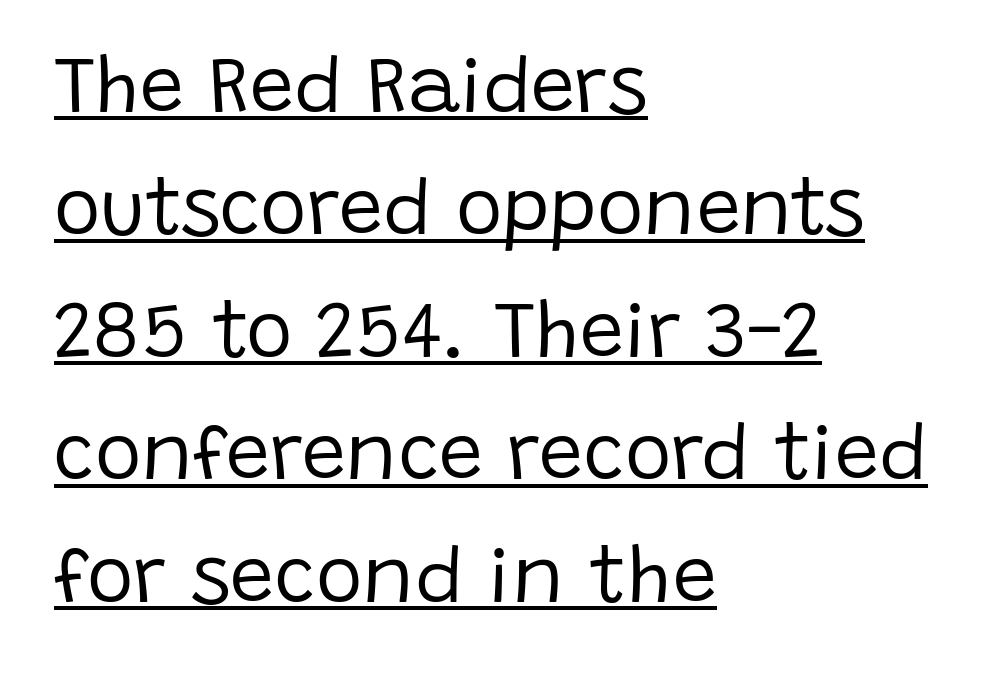
The image shows 79 px regular-weight sans-serif type, upright; set left-aligned, normal line spacing (1.55x), normal letter spacing, underlined; low stroke contrast and a large x-height.
